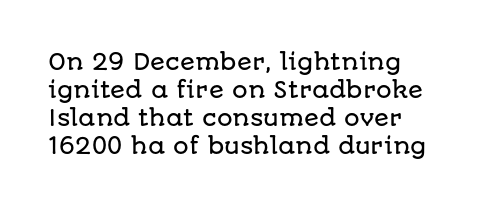
Q: Is the text italic (slanted)? A: No, it is upright.
Q: Is the text underlined? A: No.
Q: Is the spacing between letters normal or unusually wide? A: Normal.
Q: Is the spacing between lines tight, normal or loose? A: Normal.
